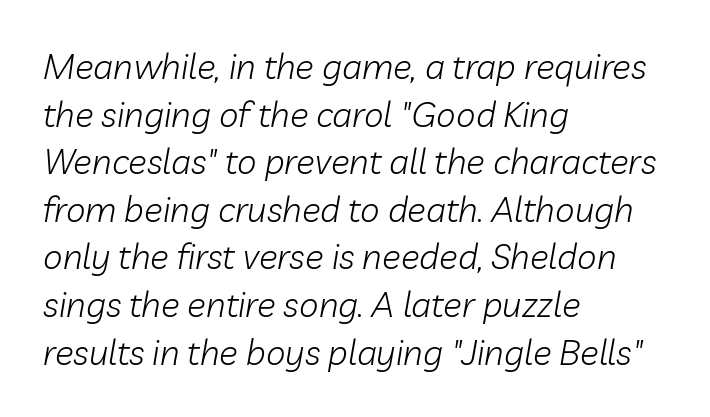
The image shows 35 px light type, italic (leaning right); set left-aligned, normal line spacing (1.36x), normal letter spacing, not underlined; low stroke contrast and a medium x-height.
